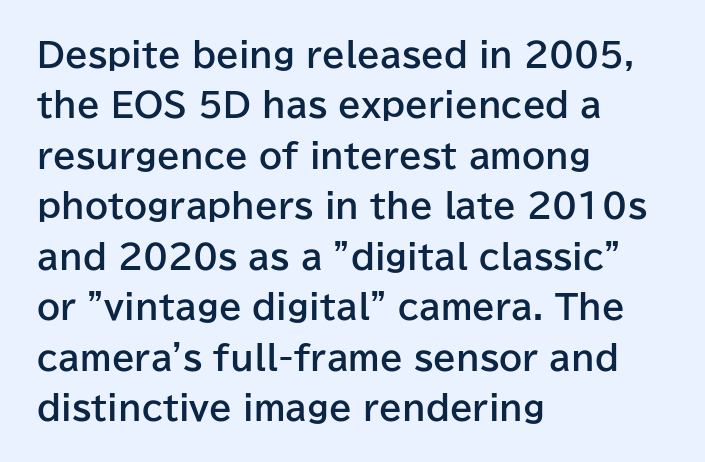
The image shows 33 px bold sans-serif type, upright; set left-aligned, normal line spacing (1.53x), normal letter spacing, not underlined; low stroke contrast and a medium x-height.
